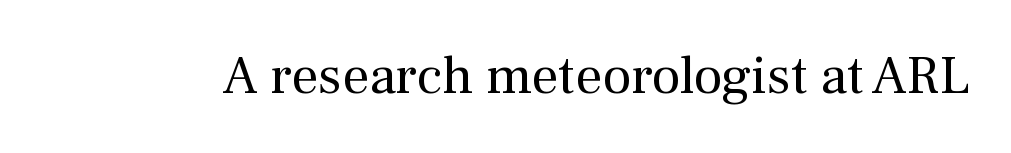
Ink coverage per letter is moderate at most. In terms of posture, this sample is upright. What kind of face is this? One with serifs. Quick note: underline off.
